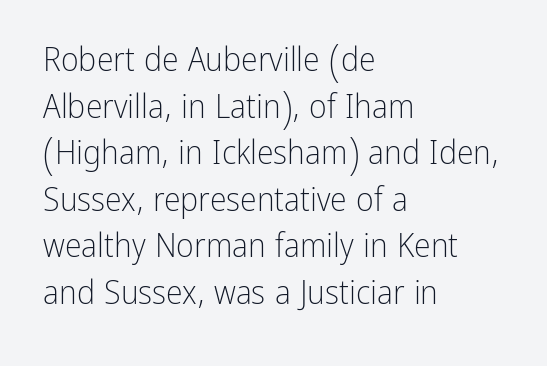
Q: Is the text bold? A: No.
Q: Is the text italic (slanted)? A: No, it is upright.
Q: Is the typeface a serif or a sans-serif typeface? A: Sans-serif.
Q: Is the text underlined? A: No.
Q: How is the paragraph aligned? A: Left-aligned.
Q: Is the spacing between letters normal or unusually wide? A: Normal.
Q: Is the spacing between lines tight, normal or loose? A: Normal.
Q: Width (condensed, normal, or wide)? A: Condensed.
Q: Stroke contrast? A: Low.
Q: x-height? A: Medium.
Q: Monospaced? A: No.
